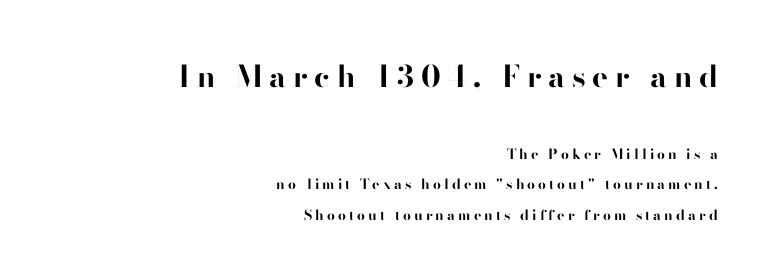
The image shows 30 px bold sans-serif type, upright; set right-aligned, loose line spacing (2.19x), unusually wide letter spacing (+0.22 em), not underlined; the first (top) block is 2.14x larger; high stroke contrast and a small x-height.
